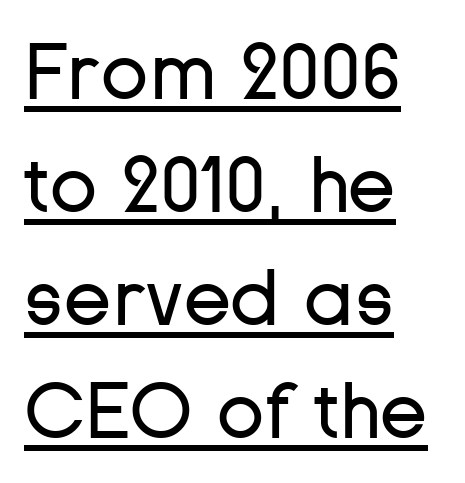
Q: Is the text bold? A: No.
Q: Is the text italic (slanted)? A: No, it is upright.
Q: Is the typeface a serif or a sans-serif typeface? A: Sans-serif.
Q: Is the text underlined? A: Yes.
Q: How is the paragraph aligned? A: Left-aligned.
Q: Is the spacing between letters normal or unusually wide? A: Normal.
Q: Is the spacing between lines tight, normal or loose? A: Normal.
Q: Width (condensed, normal, or wide)? A: Normal.
Q: Stroke contrast? A: Low.
Q: x-height? A: Medium.
Q: Monospaced? A: No.
